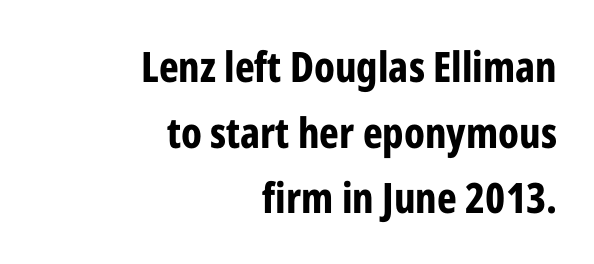
The image shows 42 px bold, condensed sans-serif type, upright; set right-aligned, normal line spacing (1.56x), normal letter spacing, not underlined; low stroke contrast and a medium x-height.
